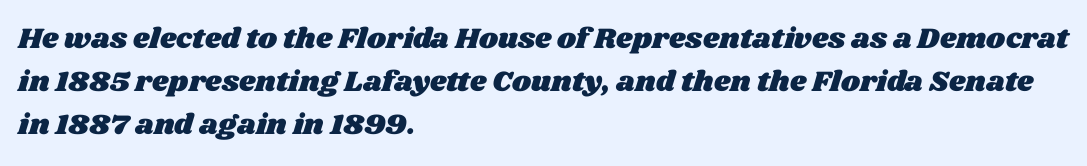
Q: Is the text underlined? A: No.
Q: How is the paragraph aligned? A: Left-aligned.
Q: Is the spacing between letters normal or unusually wide? A: Normal.
Q: Is the spacing between lines tight, normal or loose? A: Normal.
Q: Width (condensed, normal, or wide)? A: Wide.
Q: Stroke contrast? A: Medium.
Q: x-height? A: Large.
Q: Monospaced? A: No.
